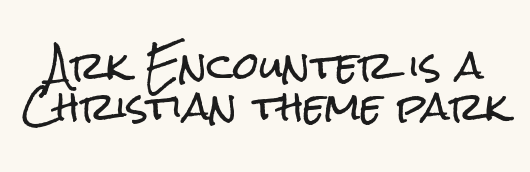
The characters display no serif detailing; their extremities are plain. A typesetter would call this zero additional tracking. Spacing verdict: proportional, widths tailored to each character. If you drew a line through each stem, it would be perfectly vertical. Vertical spacing — tight.
